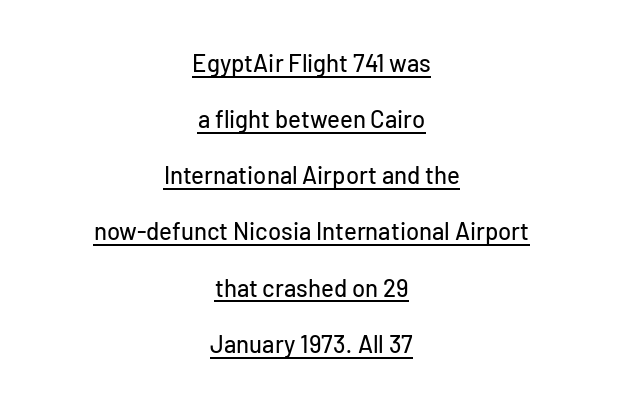
The letters sit at their default tracking, neither squeezed nor spread. A continuous stroke trails under the words, as in a hyperlink. Leftover space on each line is divided equally before and after the words. Loosely led — the rows are spread out. You can tell it's not italic because the verticals are truly vertical.
